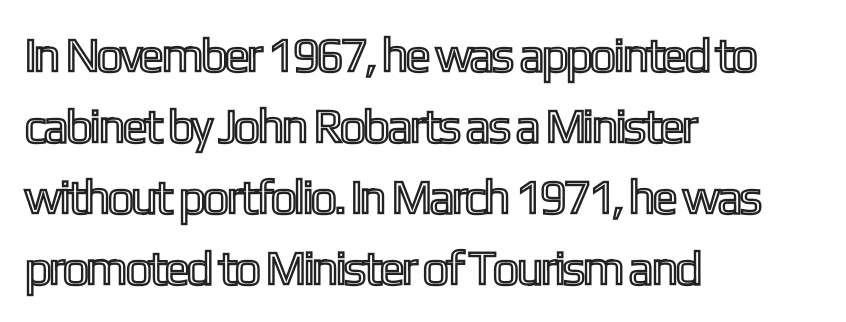
{"italic": "no", "width": "condensed", "x_height": "medium", "monospaced": "no", "underline": "no", "align": "left", "line_spacing": "normal", "line_spacing_ratio": 1.48, "letter_spacing": "normal", "letter_spacing_em": 0.0, "glyph_px": 48}
